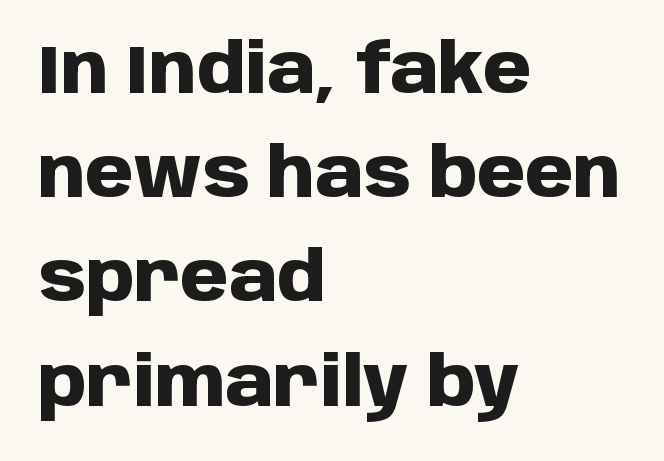
The type family on display is of the sans-serif kind. The letters stand upright; this is a roman face. Every row of glyphs begins at an identical x-position on the left. One glance says typical: line gaps are just what's usual.
